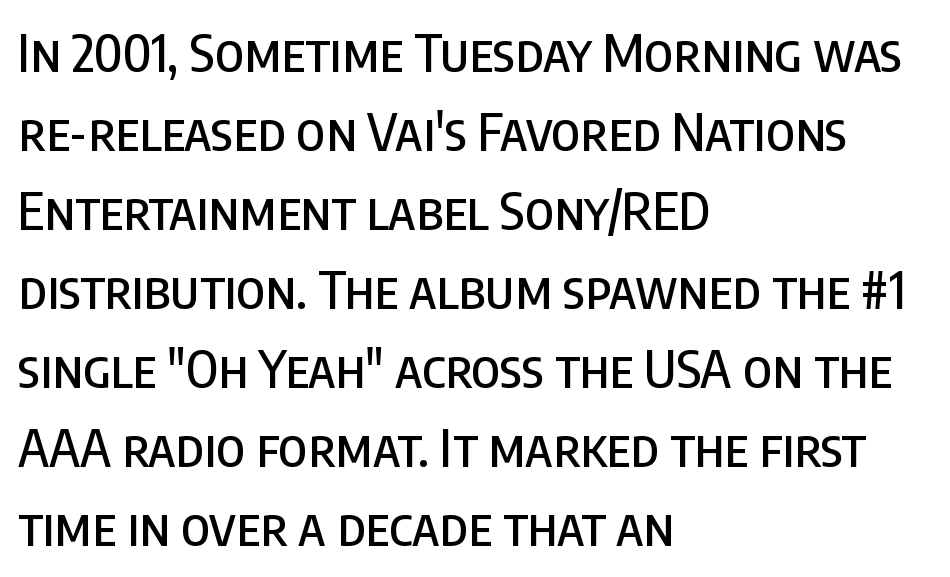
{"serif": "no", "italic": "no", "width": "condensed", "stroke_contrast": "low", "x_height": "large", "monospaced": "no", "underline": "no", "align": "left", "line_spacing": "normal", "line_spacing_ratio": 1.52, "letter_spacing": "normal", "letter_spacing_em": 0.0, "glyph_px": 52}
